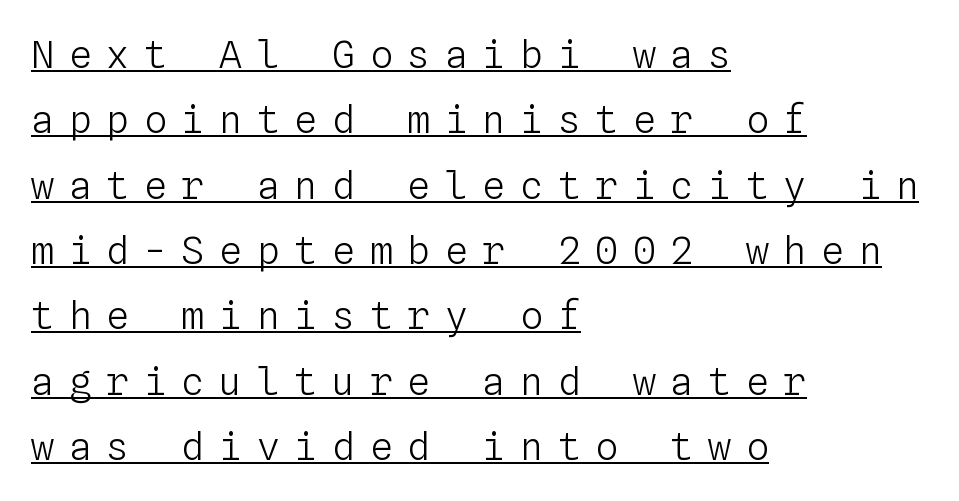
Q: Is the text bold? A: No.
Q: Is the text italic (slanted)? A: No, it is upright.
Q: Is the text underlined? A: Yes.
Q: How is the paragraph aligned? A: Left-aligned.
Q: Is the spacing between letters normal or unusually wide? A: Unusually wide.
Q: Width (condensed, normal, or wide)? A: Normal.
Q: Stroke contrast? A: Low.
Q: x-height? A: Medium.
Q: Monospaced? A: Yes.
